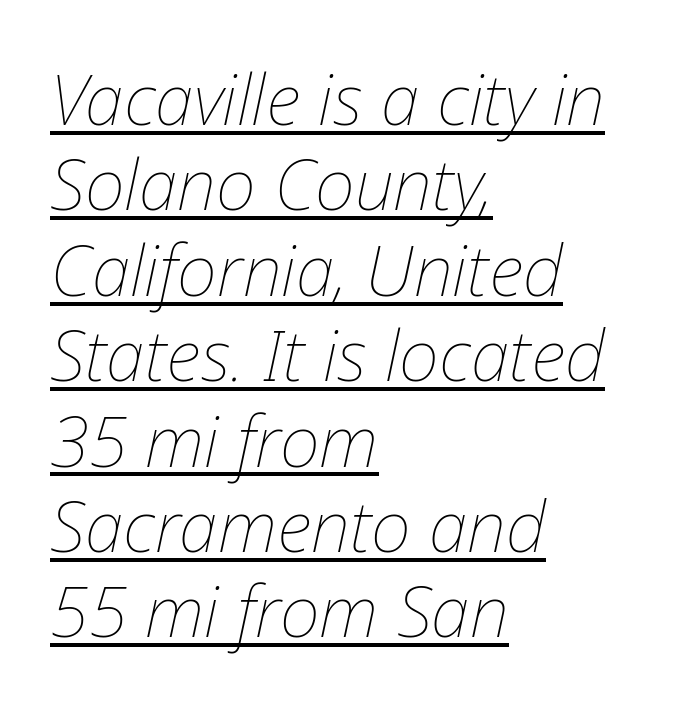
The image shows 70 px thin type, italic (leaning right); set left-aligned, line spacing 1.22x, normal letter spacing, underlined; low stroke contrast and a medium x-height.
